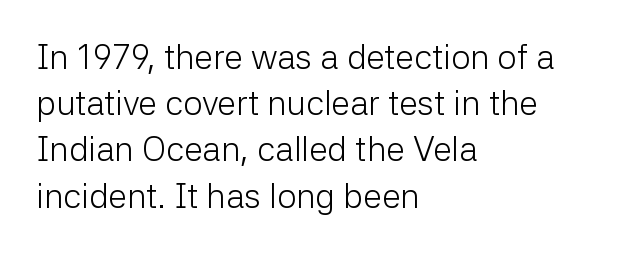
Q: Is the text bold? A: No.
Q: Is the text italic (slanted)? A: No, it is upright.
Q: Is the typeface a serif or a sans-serif typeface? A: Sans-serif.
Q: Is the text underlined? A: No.
Q: How is the paragraph aligned? A: Left-aligned.
Q: Is the spacing between letters normal or unusually wide? A: Normal.
Q: Is the spacing between lines tight, normal or loose? A: Normal.
Q: Width (condensed, normal, or wide)? A: Normal.
Q: Stroke contrast? A: Low.
Q: x-height? A: Medium.
Q: Monospaced? A: No.
